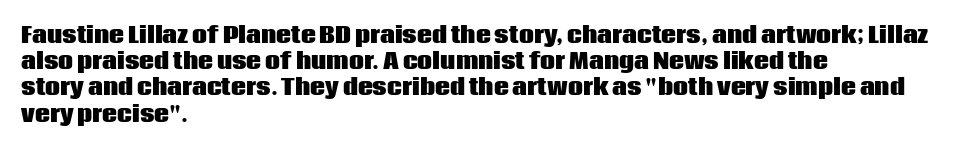
{"italic": "no", "bold": "yes", "underline": "no", "align": "left", "line_spacing": "normal", "line_spacing_ratio": 1.25, "letter_spacing": "normal", "letter_spacing_em": 0.0, "glyph_px": 21}
